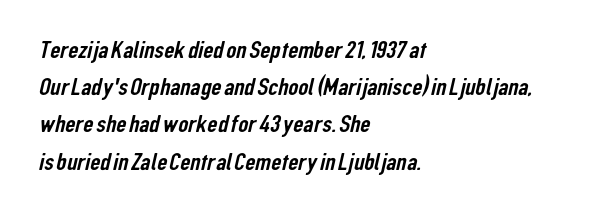
Q: Is the text underlined? A: No.
Q: How is the paragraph aligned? A: Left-aligned.
Q: Is the spacing between letters normal or unusually wide? A: Normal.
Q: Is the spacing between lines tight, normal or loose? A: Normal.
